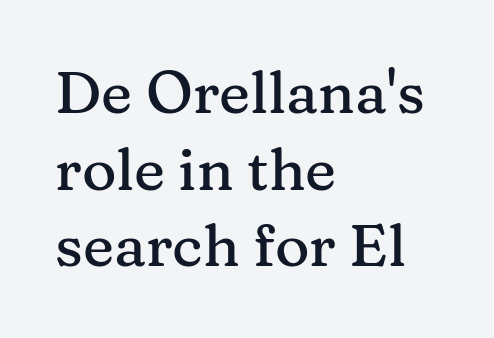
{"serif": "yes", "italic": "no", "width": "normal", "stroke_contrast": "medium", "x_height": "medium", "monospaced": "no", "underline": "no", "align": "left", "line_spacing": "normal", "line_spacing_ratio": 1.3, "letter_spacing": "normal", "letter_spacing_em": 0.0, "glyph_px": 59}
